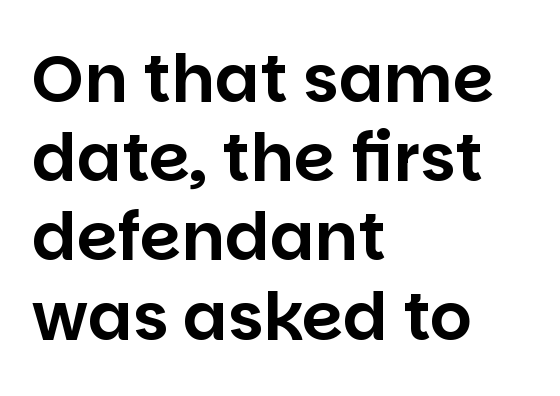
Q: Is the text italic (slanted)? A: No, it is upright.
Q: Is the typeface a serif or a sans-serif typeface? A: Sans-serif.
Q: Is the text underlined? A: No.
Q: How is the paragraph aligned? A: Left-aligned.
Q: Is the spacing between letters normal or unusually wide? A: Normal.
Q: Width (condensed, normal, or wide)? A: Normal.
Q: Stroke contrast? A: Low.
Q: x-height? A: Large.
Q: Monospaced? A: No.
